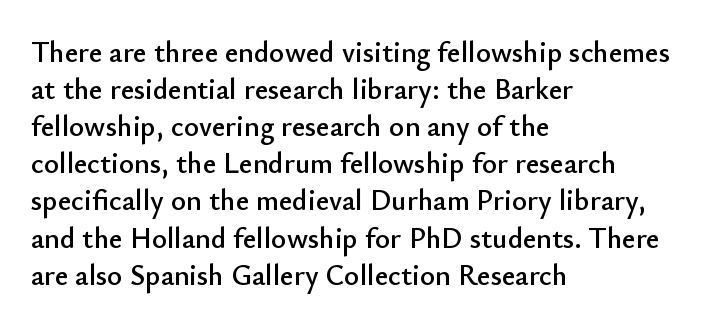
Q: Is the text italic (slanted)? A: No, it is upright.
Q: Is the typeface a serif or a sans-serif typeface? A: Sans-serif.
Q: Is the text underlined? A: No.
Q: How is the paragraph aligned? A: Left-aligned.
Q: Is the spacing between letters normal or unusually wide? A: Normal.
Q: Is the spacing between lines tight, normal or loose? A: Normal.
Q: Width (condensed, normal, or wide)? A: Normal.
Q: Stroke contrast? A: Low.
Q: x-height? A: Small.
Q: Monospaced? A: No.
